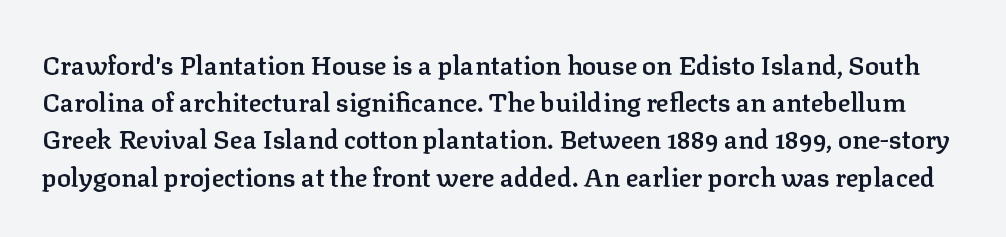
The image shows 26 px text type, upright; set normal line spacing (1.43x), normal letter spacing, not underlined.
